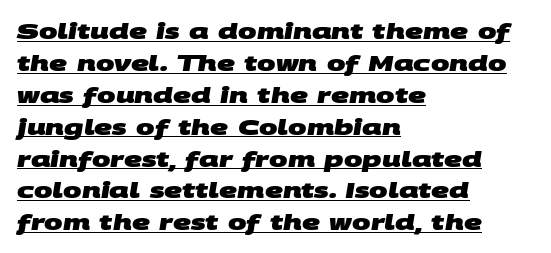
{"bold": "yes", "underline": "yes", "align": "left", "line_spacing": "normal", "line_spacing_ratio": 1.45, "letter_spacing": "normal", "letter_spacing_em": 0.0, "glyph_px": 22}
